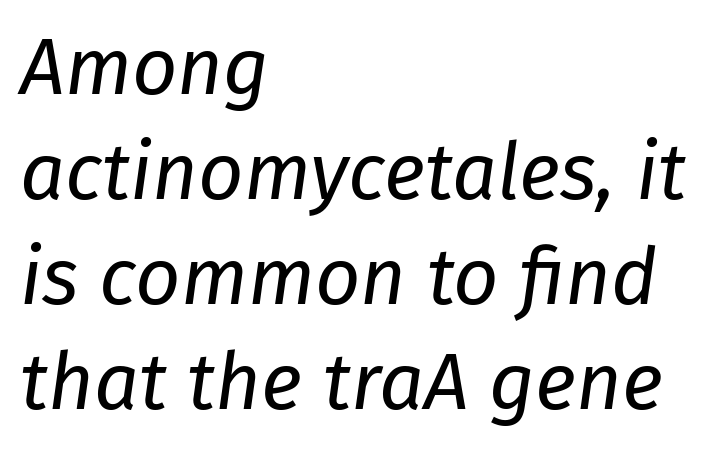
Q: Is the text bold? A: No.
Q: Is the text italic (slanted)? A: Yes, it leans right by about 8 degrees.
Q: Is the text underlined? A: No.
Q: How is the paragraph aligned? A: Left-aligned.
Q: Is the spacing between letters normal or unusually wide? A: Normal.
Q: Is the spacing between lines tight, normal or loose? A: Normal.
Q: Width (condensed, normal, or wide)? A: Normal.
Q: Stroke contrast? A: Low.
Q: x-height? A: Medium.
Q: Monospaced? A: No.
